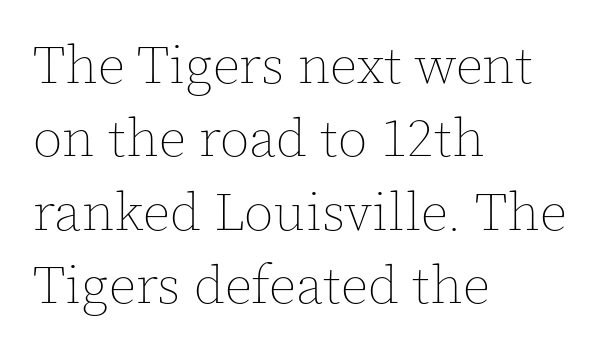
The image shows 54 px thin type, upright; set left-aligned, normal line spacing (1.36x), normal letter spacing, not underlined; a medium x-height.
